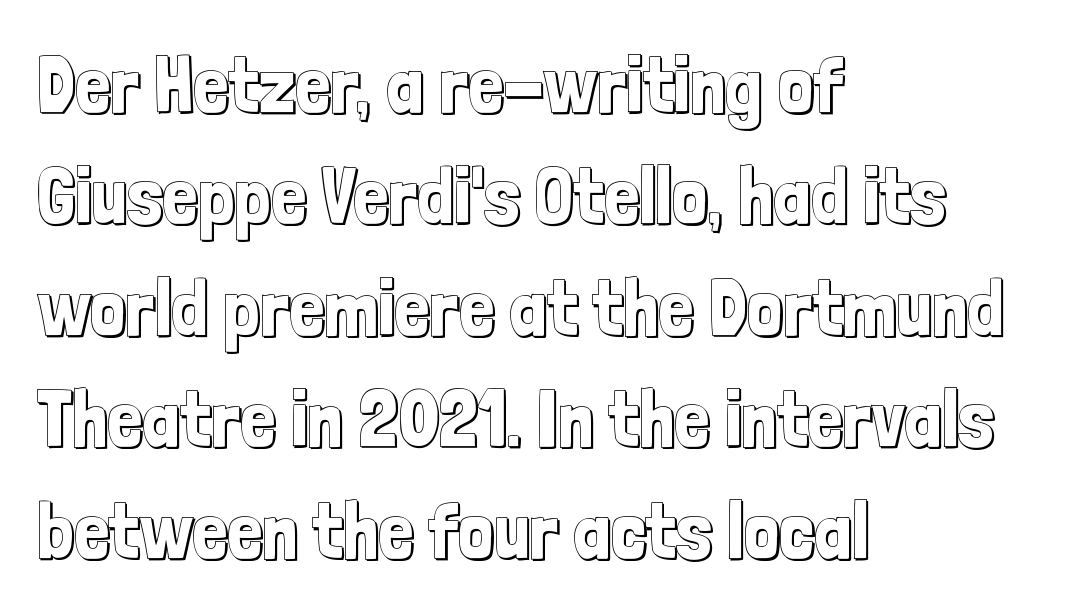
These lines are rendered in a variable-pitch font. In terms of letterspacing, this is plain default setting. The passage is arranged the way most books set body copy — flush left. Leading matches the norm, producing a regular column. No word sits above an underline. Does the lettering tilt? It doesn't — this is upright.
